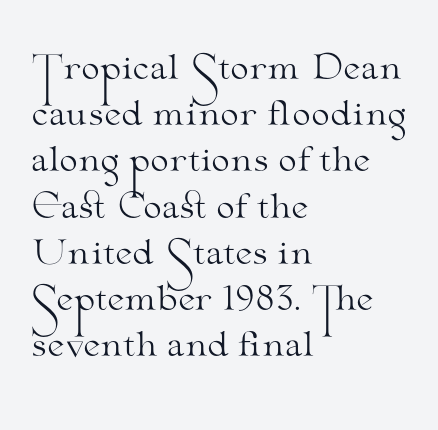
Q: Is the text bold? A: No.
Q: Is the text italic (slanted)? A: No, it is upright.
Q: Is the typeface a serif or a sans-serif typeface? A: Serif.
Q: Is the text underlined? A: No.
Q: How is the paragraph aligned? A: Left-aligned.
Q: Is the spacing between letters normal or unusually wide? A: Normal.
Q: Is the spacing between lines tight, normal or loose? A: Normal.
Q: Width (condensed, normal, or wide)? A: Wide.
Q: Stroke contrast? A: Medium.
Q: x-height? A: Small.
Q: Monospaced? A: No.
